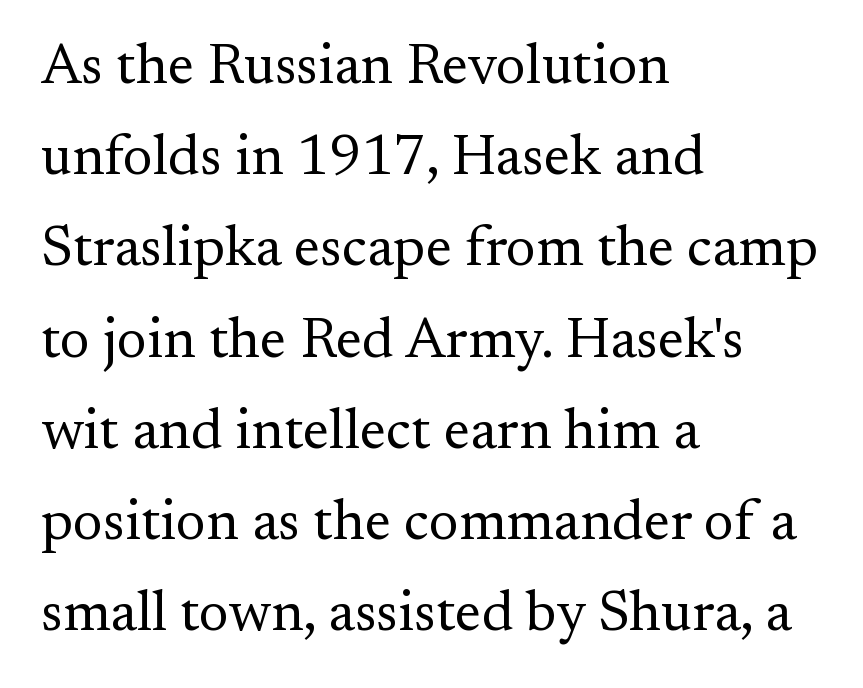
Q: Is the text bold? A: No.
Q: Is the text italic (slanted)? A: No, it is upright.
Q: Is the typeface a serif or a sans-serif typeface? A: Serif.
Q: Is the text underlined? A: No.
Q: How is the paragraph aligned? A: Left-aligned.
Q: Is the spacing between letters normal or unusually wide? A: Normal.
Q: Is the spacing between lines tight, normal or loose? A: Normal.
Q: Width (condensed, normal, or wide)? A: Normal.
Q: Stroke contrast? A: Medium.
Q: x-height? A: Small.
Q: Monospaced? A: No.
